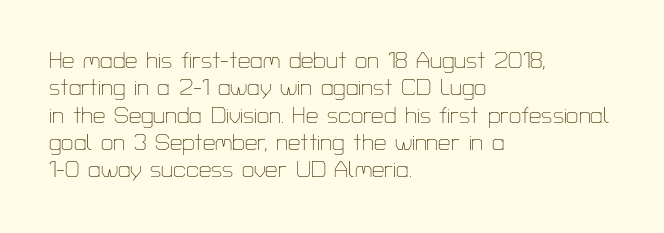
Q: Is the text bold? A: No.
Q: Is the text italic (slanted)? A: No, it is upright.
Q: Is the text underlined? A: No.
Q: How is the paragraph aligned? A: Left-aligned.
Q: Is the spacing between letters normal or unusually wide? A: Normal.
